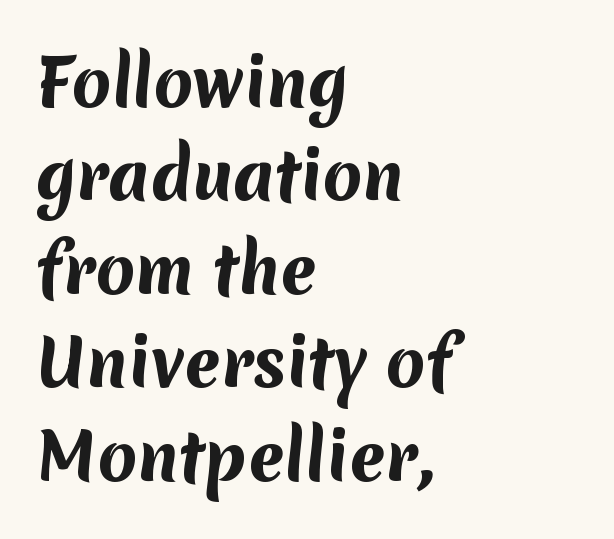
Bold? Absolutely — the strokes are thick and heavy. Letters rest on an invisible, unmarked baseline. What kind of face is this? One without serifs — a sans. The rendering uses natural spacing where letterforms have individual widths. How would I describe the line gaps? Plain and ordinary. In terms of letterspacing, this is plain default setting.
